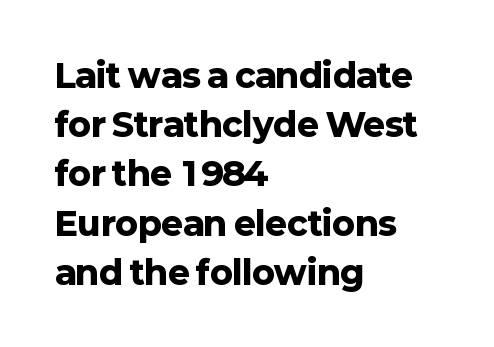
Examine the stroke ends and you'll find no serifs. Nothing unusual about the tracking: characters are spaced as the font intends. This sample is left-justified, so line endings fall wherever the words run out. This sample keeps an unexceptional amount of space between lines. Unlike italic type, these characters show no tilt at all. The string is rendered with underlining switched off.
